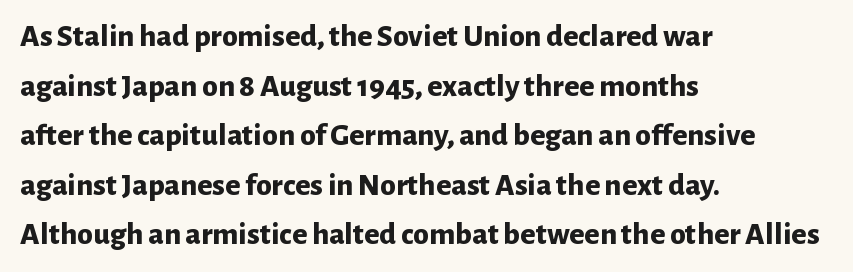
These lines keep a tight, regular rhythm from letter to letter. The block of text has a typical density, with ordinary space between rows. The ragged edge is on the right, which tells us the setting is flush left. Words float on clear page, feet unadorned. The strokes are fattened all the way to bold.
